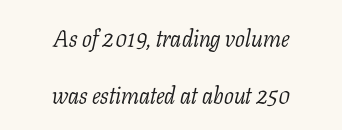
Unmarked baselines from the first word to the last. Compared with a typical body face, this is equally light or lighter still. The rendering applies a slant to the glyphs. One glance says open: line gaps are wider than usual. Which margin do the lines hug? Neither — every line sits in the middle. Students, note that the glyphs here touch the page at normal intervals.
